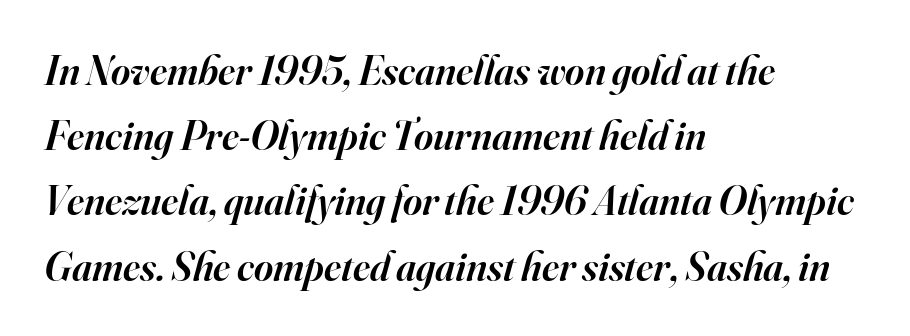
The image shows 41 px semibold serif type, italic (leaning right); set left-aligned, normal line spacing (1.59x), normal letter spacing, not underlined; high stroke contrast and a small x-height.
